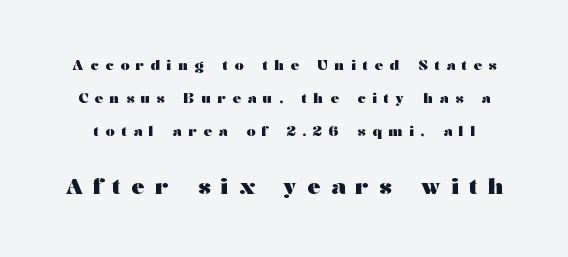
{"italic": "no", "bold": "yes", "underline": "no", "line_spacing": "loose", "line_spacing_ratio": 2.35, "letter_spacing": "wide", "letter_spacing_em": 0.47, "larger_block": "second", "size_ratio": 1.57, "glyph_px": 22}
